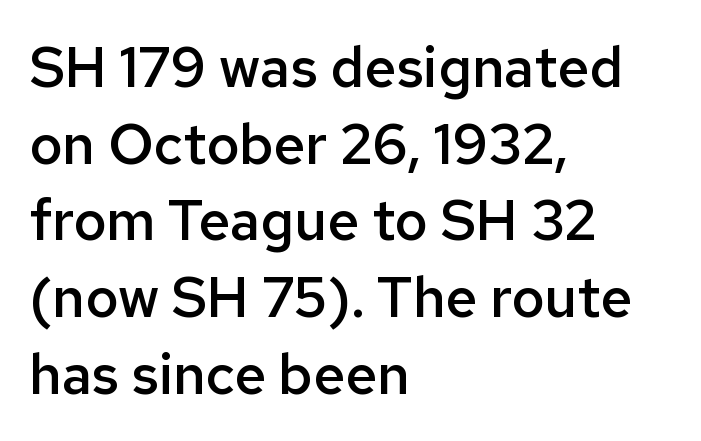
Q: Is the text bold? A: Semi-bold.
Q: Is the text italic (slanted)? A: No, it is upright.
Q: Is the typeface a serif or a sans-serif typeface? A: Sans-serif.
Q: Is the text underlined? A: No.
Q: How is the paragraph aligned? A: Left-aligned.
Q: Is the spacing between letters normal or unusually wide? A: Normal.
Q: Is the spacing between lines tight, normal or loose? A: Normal.
Q: Width (condensed, normal, or wide)? A: Normal.
Q: Stroke contrast? A: Low.
Q: x-height? A: Medium.
Q: Monospaced? A: No.
